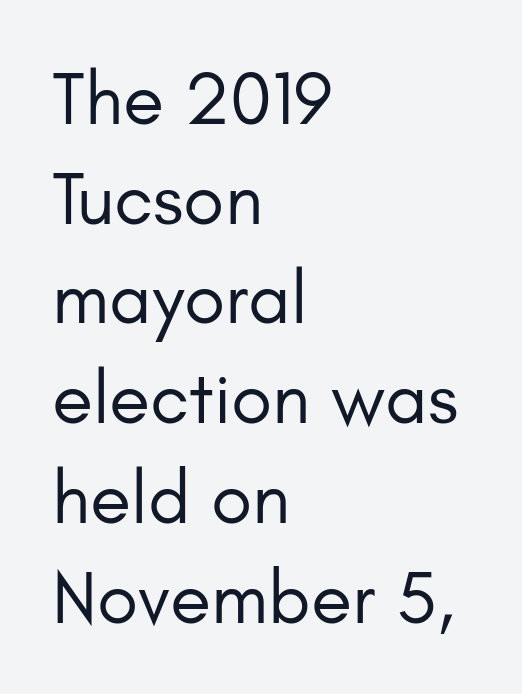
The image shows 75 px regular-weight sans-serif type, upright; set left-aligned, normal line spacing (1.33x), normal letter spacing, not underlined; low stroke contrast and a small x-height.
